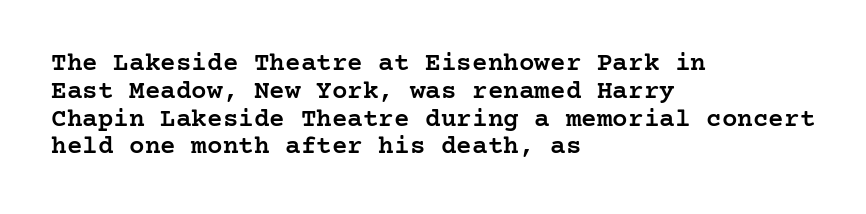
Q: Is the text bold? A: Semi-bold.
Q: Is the text italic (slanted)? A: No, it is upright.
Q: Is the text underlined? A: No.
Q: How is the paragraph aligned? A: Left-aligned.
Q: Is the spacing between letters normal or unusually wide? A: Normal.
Q: Is the spacing between lines tight, normal or loose? A: Tight.
